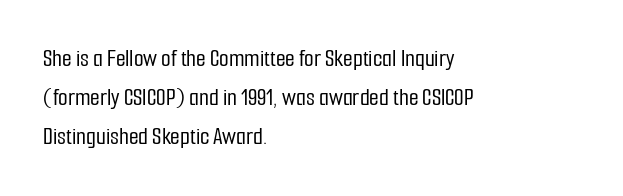
The foot of each line stays bare and open. Upright lettering throughout. Characters follow at the spacing the type designer built in. Line spacing here is normal.
